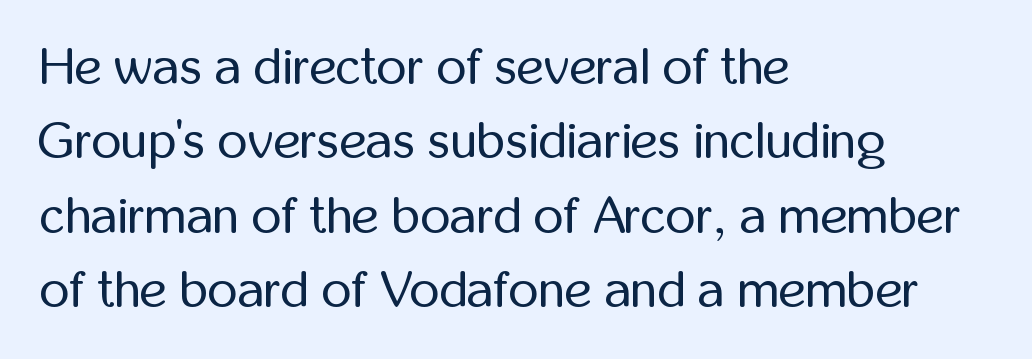
Q: Is the text bold? A: No.
Q: Is the text italic (slanted)? A: No, it is upright.
Q: Is the typeface a serif or a sans-serif typeface? A: Sans-serif.
Q: Is the text underlined? A: No.
Q: How is the paragraph aligned? A: Left-aligned.
Q: Is the spacing between letters normal or unusually wide? A: Normal.
Q: Is the spacing between lines tight, normal or loose? A: Normal.
Q: Width (condensed, normal, or wide)? A: Condensed.
Q: Stroke contrast? A: Low.
Q: x-height? A: Medium.
Q: Monospaced? A: No.
